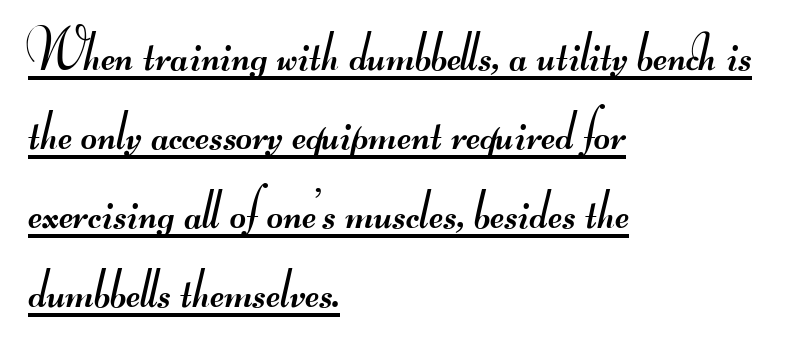
Honestly, the row spacing looks completely unremarkable. Is this a fixed-width face? No — the glyphs have proportional, varying widths. On a weight scale, this lands at 450 or below. In terms of letterform style, serifs are entirely absent. Does the copy run flush right? No — it runs flush left. The words here are underlined.
